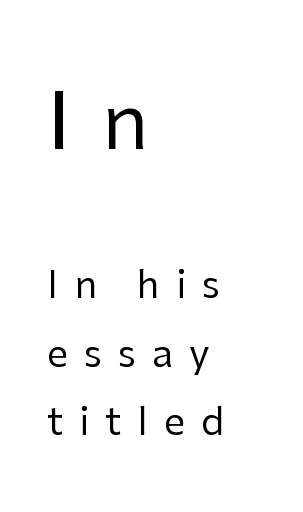
The image shows 77 px regular-weight sans-serif type, upright; set left-aligned, line spacing 1.8x, unusually wide letter spacing (+0.42 em), not underlined; the first (top) block is 2.03x larger; low stroke contrast and a medium x-height.
